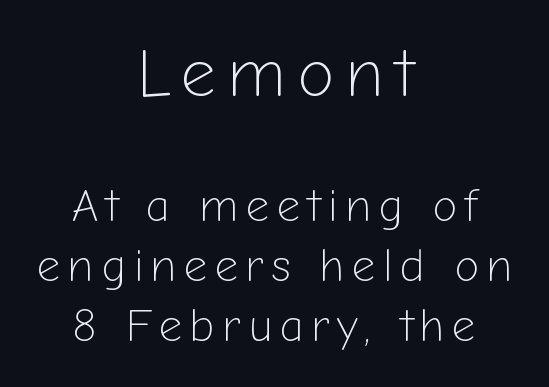
{"serif": "no", "italic": "no", "bold": "no", "weight": "light", "width": "normal", "stroke_contrast": "low", "x_height": "medium", "monospaced": "no", "underline": "no", "align": "center", "line_spacing": "normal", "line_spacing_ratio": 1.31, "larger_block": "first", "size_ratio": 1.5, "glyph_px": 69}
